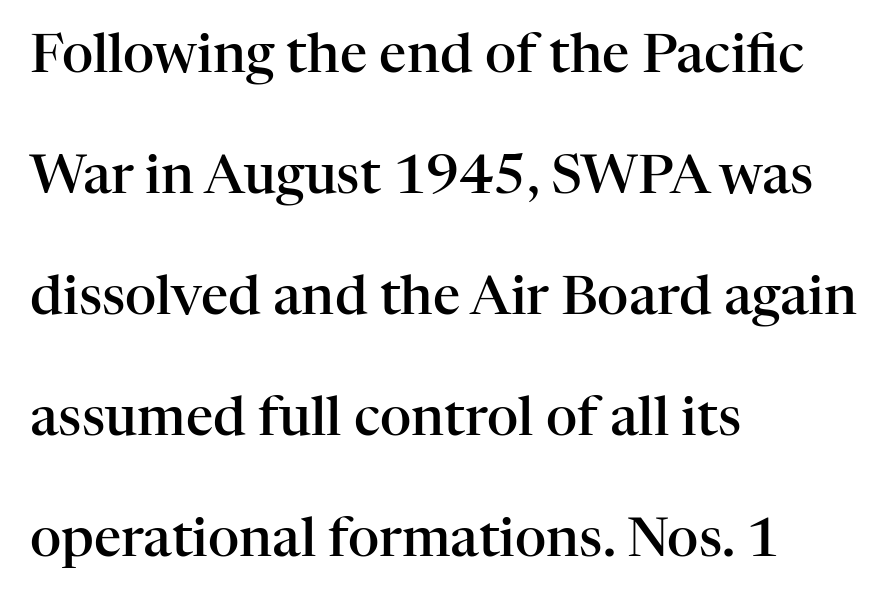
Q: Is the text bold? A: Semi-bold.
Q: Is the text italic (slanted)? A: No, it is upright.
Q: Is the typeface a serif or a sans-serif typeface? A: Serif.
Q: Is the text underlined? A: No.
Q: How is the paragraph aligned? A: Left-aligned.
Q: Is the spacing between letters normal or unusually wide? A: Normal.
Q: Is the spacing between lines tight, normal or loose? A: Loose.
Q: Width (condensed, normal, or wide)? A: Normal.
Q: Stroke contrast? A: High.
Q: x-height? A: Medium.
Q: Monospaced? A: No.
